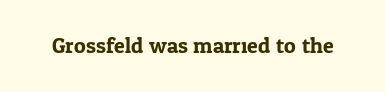
The image shows 22 px text type, upright; set normal letter spacing, not underlined.
